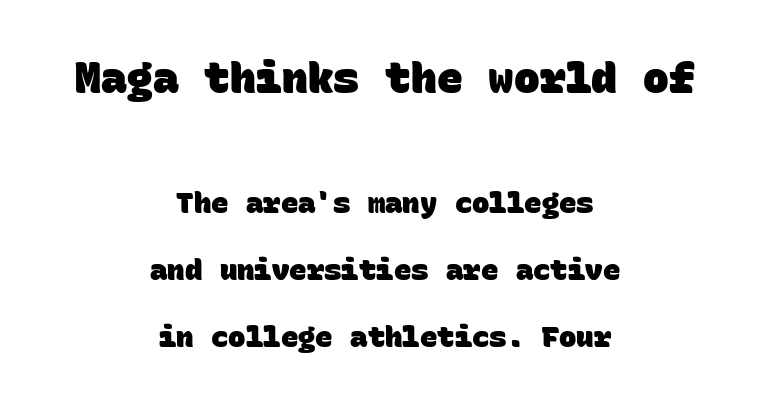
{"serif": "no", "bold": "yes", "weight": "heavy", "width": "normal", "stroke_contrast": "low", "x_height": "large", "monospaced": "yes", "underline": "no", "align": "center", "line_spacing": "loose", "line_spacing_ratio": 2.3, "letter_spacing": "normal", "letter_spacing_em": 0.0, "larger_block": "first", "size_ratio": 1.48, "glyph_px": 43}
